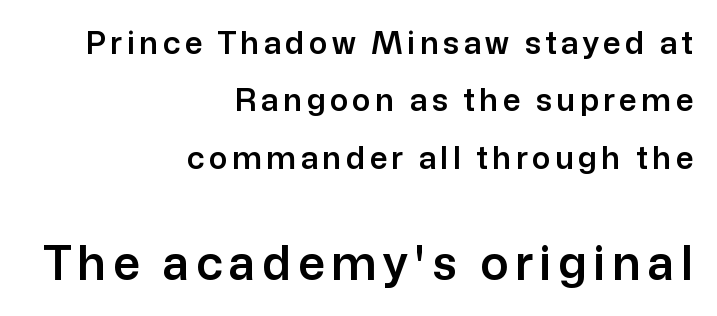
The face used here appears at its bigger size in the lower chunk. Every stem runs plumb, perpendicular to the baseline. What kind of face is this? One without serifs — a sans. Is the block centered? No — it sits flush against the right margin. Is this a fixed-width face? No — the glyphs have proportional, varying widths.
